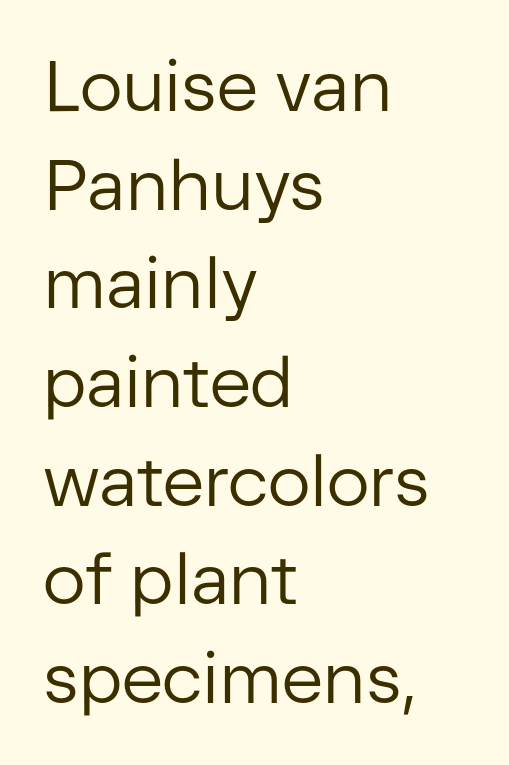
Character widths vary here, with narrow letters taking less room than wide ones. Weight: in the light-to-regular range. The designer went with a sans here, leaving each stem footless. The rag falls on the right side of this text block.
